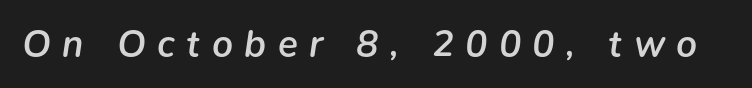
{"italic": "yes", "lean": "right", "slant_degrees": 9, "bold": "semi", "weight": "semibold", "width": "normal", "stroke_contrast": "low", "x_height": "medium", "monospaced": "no", "underline": "no", "letter_spacing": "wide", "letter_spacing_em": 0.31, "glyph_px": 37}
